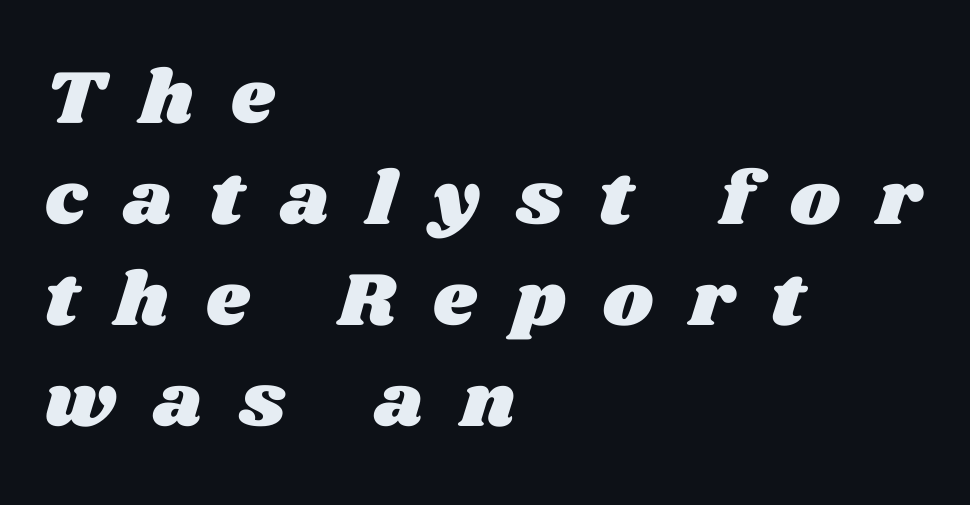
Q: Is the text underlined? A: No.
Q: How is the paragraph aligned? A: Left-aligned.
Q: Is the spacing between letters normal or unusually wide? A: Unusually wide.
Q: Is the spacing between lines tight, normal or loose? A: Normal.
Q: Width (condensed, normal, or wide)? A: Wide.
Q: Stroke contrast? A: Medium.
Q: x-height? A: Large.
Q: Monospaced? A: No.
